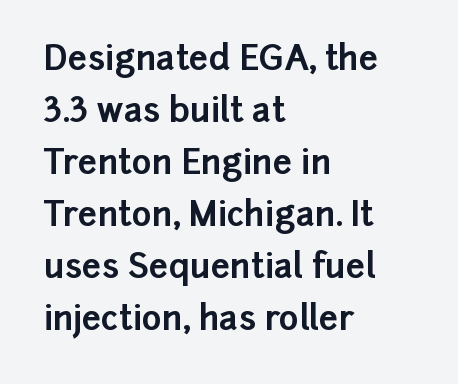
Q: Is the text bold? A: Yes.
Q: Is the text italic (slanted)? A: No, it is upright.
Q: Is the typeface a serif or a sans-serif typeface? A: Sans-serif.
Q: Is the text underlined? A: No.
Q: How is the paragraph aligned? A: Left-aligned.
Q: Is the spacing between letters normal or unusually wide? A: Normal.
Q: Is the spacing between lines tight, normal or loose? A: Normal.
Q: Width (condensed, normal, or wide)? A: Normal.
Q: Stroke contrast? A: Low.
Q: x-height? A: Medium.
Q: Monospaced? A: No.
